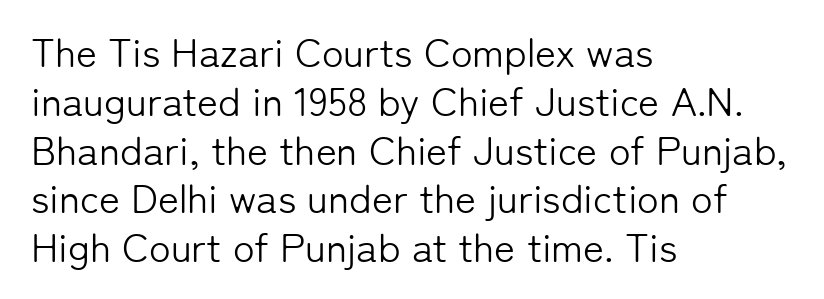
Q: Is the text bold? A: No.
Q: Is the text italic (slanted)? A: No, it is upright.
Q: Is the typeface a serif or a sans-serif typeface? A: Sans-serif.
Q: Is the text underlined? A: No.
Q: How is the paragraph aligned? A: Left-aligned.
Q: Is the spacing between letters normal or unusually wide? A: Normal.
Q: Width (condensed, normal, or wide)? A: Normal.
Q: Stroke contrast? A: Low.
Q: x-height? A: Medium.
Q: Monospaced? A: No.
